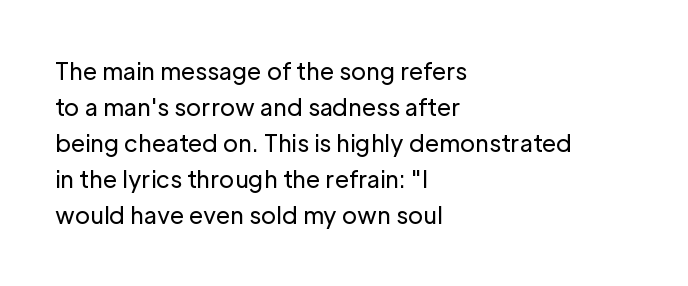
{"italic": "no", "bold": "no", "underline": "no", "align": "left", "line_spacing": "normal", "line_spacing_ratio": 1.57, "letter_spacing": "normal", "letter_spacing_em": 0.0, "glyph_px": 23}
